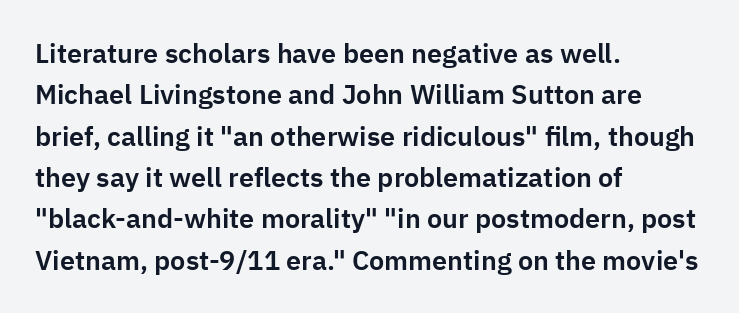
Q: Is the text italic (slanted)? A: No, it is upright.
Q: Is the text underlined? A: No.
Q: How is the paragraph aligned? A: Left-aligned.
Q: Is the spacing between letters normal or unusually wide? A: Normal.
Q: Is the spacing between lines tight, normal or loose? A: Normal.
